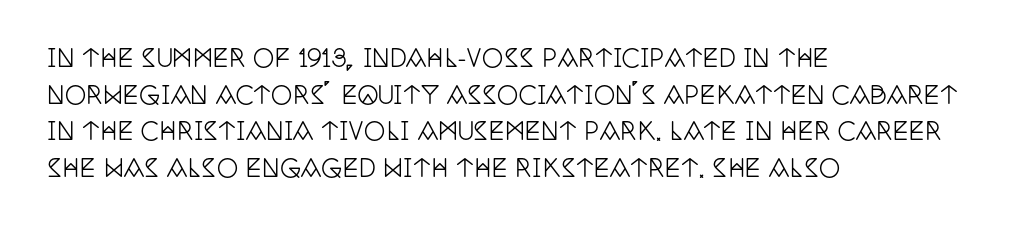
Q: Is the text italic (slanted)? A: No, it is upright.
Q: Is the text underlined? A: No.
Q: How is the paragraph aligned? A: Left-aligned.
Q: Is the spacing between letters normal or unusually wide? A: Normal.
Q: Is the spacing between lines tight, normal or loose? A: Normal.
